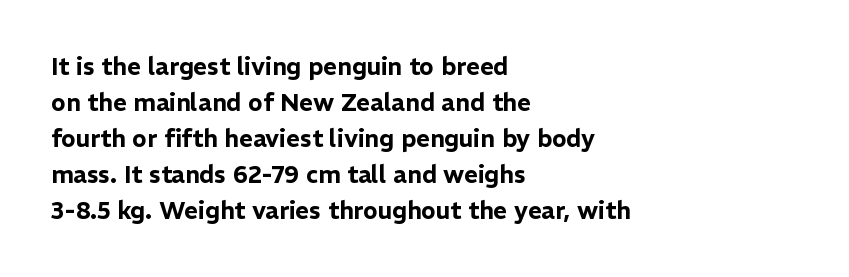
The image shows 24 px text type, upright; set left-aligned, normal line spacing (1.5x), normal letter spacing, not underlined.
